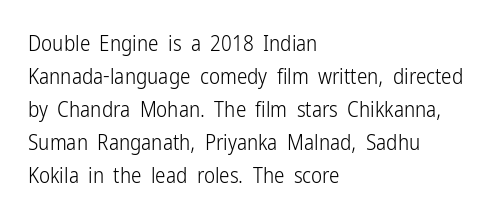
The image shows 21 px text type, upright; set left-aligned, normal line spacing (1.57x), normal letter spacing, not underlined.
